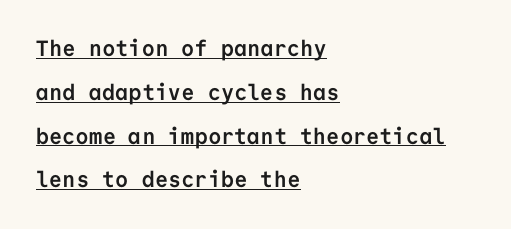
The image shows 22 px bold type, upright; set left-aligned, loose line spacing (1.99x), normal letter spacing, underlined.
